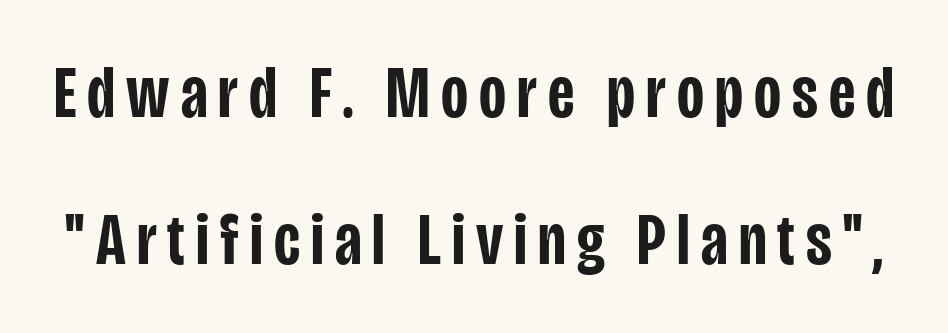
Unmarked baselines from the first word to the last. Upright lettering throughout. Interline gaps are noticeably wide in this sample. The glyphs have the mass of a demibold cut, below bold. Note the varied advance widths — an 'i' is clearly narrower than an 'm'. A sans-serif font was chosen for this passage.
